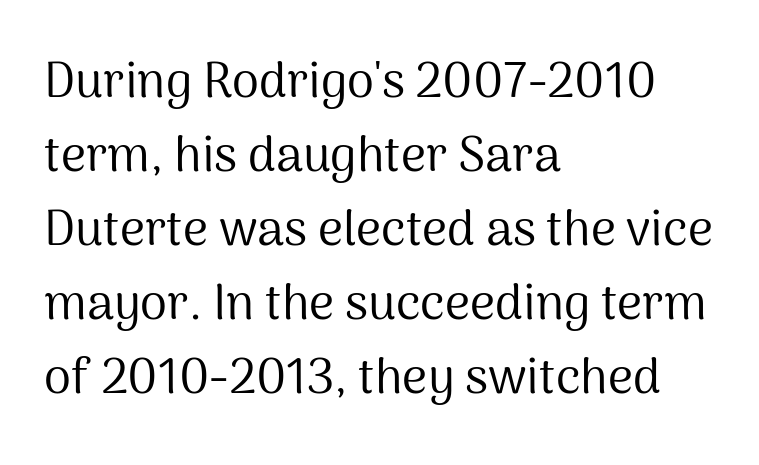
{"serif": "no", "italic": "no", "bold": "no", "weight": "regular", "width": "normal", "stroke_contrast": "medium", "x_height": "medium", "monospaced": "no", "underline": "no", "align": "left", "line_spacing": "normal", "line_spacing_ratio": 1.51, "letter_spacing": "normal", "letter_spacing_em": 0.0, "glyph_px": 49}
